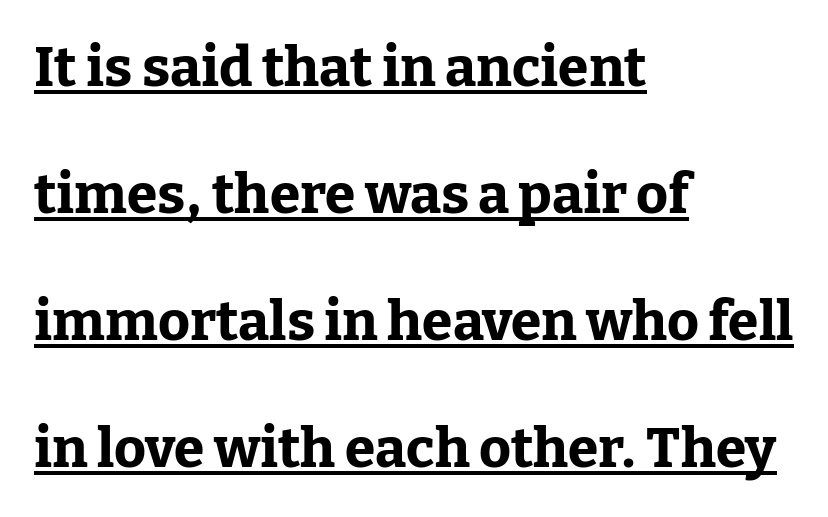
Q: Is the text bold? A: Yes.
Q: Is the text italic (slanted)? A: No, it is upright.
Q: Is the typeface a serif or a sans-serif typeface? A: Serif.
Q: Is the text underlined? A: Yes.
Q: How is the paragraph aligned? A: Left-aligned.
Q: Is the spacing between letters normal or unusually wide? A: Normal.
Q: Is the spacing between lines tight, normal or loose? A: Loose.
Q: Width (condensed, normal, or wide)? A: Normal.
Q: Stroke contrast? A: Low.
Q: x-height? A: Medium.
Q: Monospaced? A: No.
